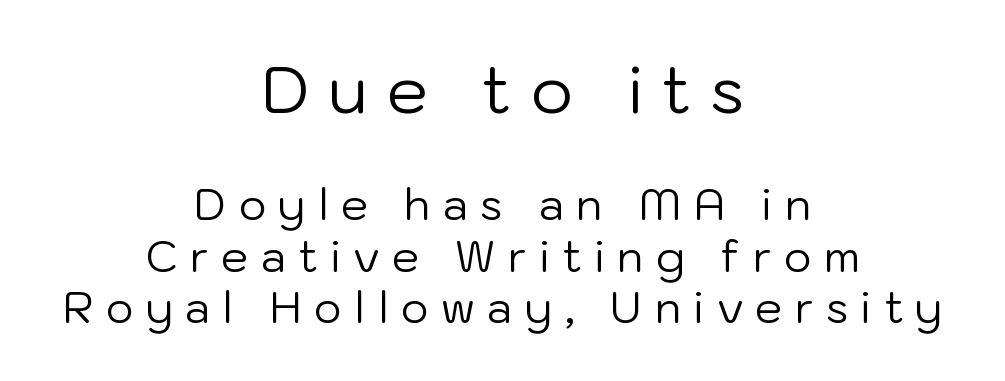
{"serif": "no", "italic": "no", "bold": "no", "weight": "regular", "width": "normal", "stroke_contrast": "low", "x_height": "medium", "monospaced": "no", "underline": "no", "align": "center", "line_spacing_ratio": 1.19, "letter_spacing": "wide", "letter_spacing_em": 0.29, "larger_block": "first", "size_ratio": 1.51, "glyph_px": 65}
